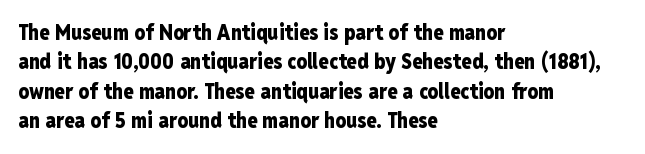
Q: Is the text bold? A: Yes.
Q: Is the text italic (slanted)? A: No, it is upright.
Q: Is the text underlined? A: No.
Q: How is the paragraph aligned? A: Left-aligned.
Q: Is the spacing between letters normal or unusually wide? A: Normal.
Q: Is the spacing between lines tight, normal or loose? A: Normal.
